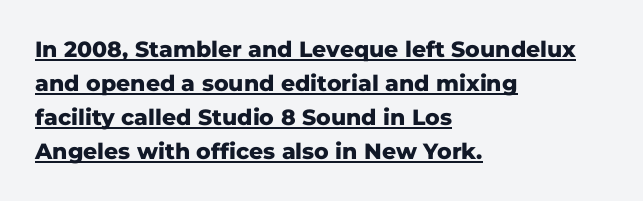
Q: Is the text bold? A: Yes.
Q: Is the text italic (slanted)? A: No, it is upright.
Q: Is the text underlined? A: Yes.
Q: How is the paragraph aligned? A: Left-aligned.
Q: Is the spacing between letters normal or unusually wide? A: Normal.
Q: Is the spacing between lines tight, normal or loose? A: Normal.
